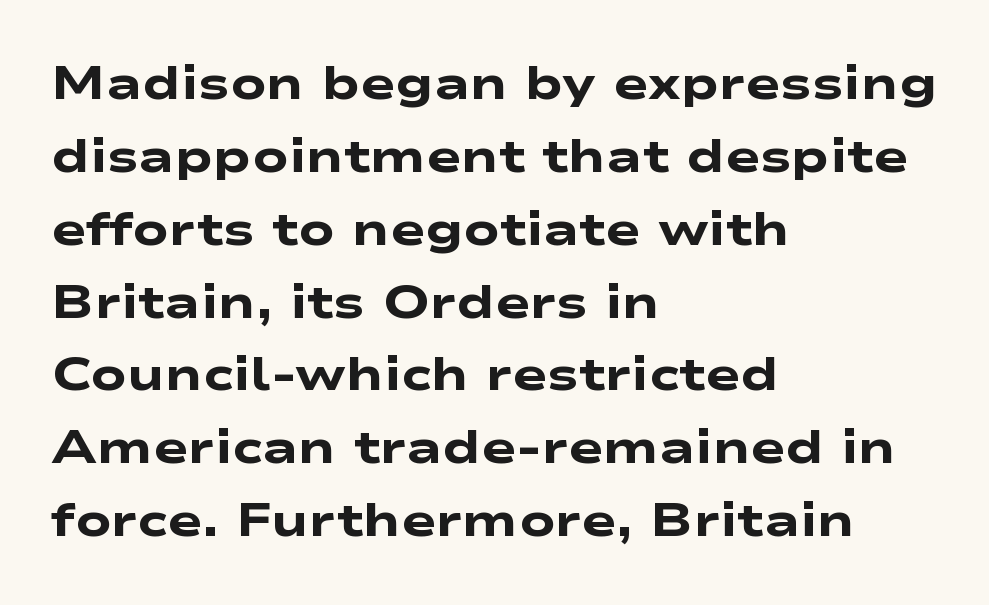
Looks like regular typesetting: each glyph gets only the width it needs. Leading matches the norm, producing a regular column. Unlike a traditional serif, this face leaves its strokes unadorned. The letters sit at their default tracking, neither squeezed nor spread. Typesetter's note: full bold, strokes at maximum text heaviness.
